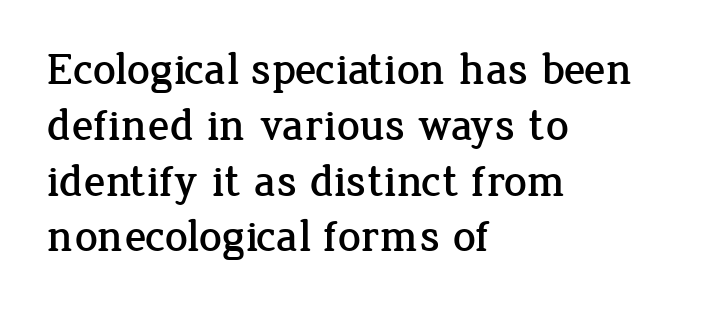
Rendered with straight, roman letterforms. Spacing between characters is what you'd get straight out of the box. Observe the serifs anchoring each vertical stroke in this sample. Line starts are locked; line ends wander.
